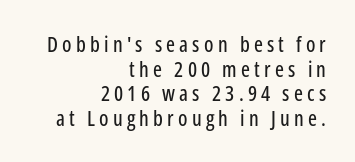
Q: Is the text italic (slanted)? A: No, it is upright.
Q: Is the text underlined? A: No.
Q: How is the paragraph aligned? A: Right-aligned.
Q: Is the spacing between letters normal or unusually wide? A: Unusually wide.
